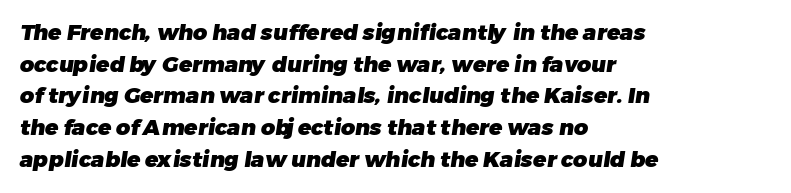
The image shows 22 px bold type; set left-aligned, normal line spacing (1.44x), normal letter spacing, not underlined.
